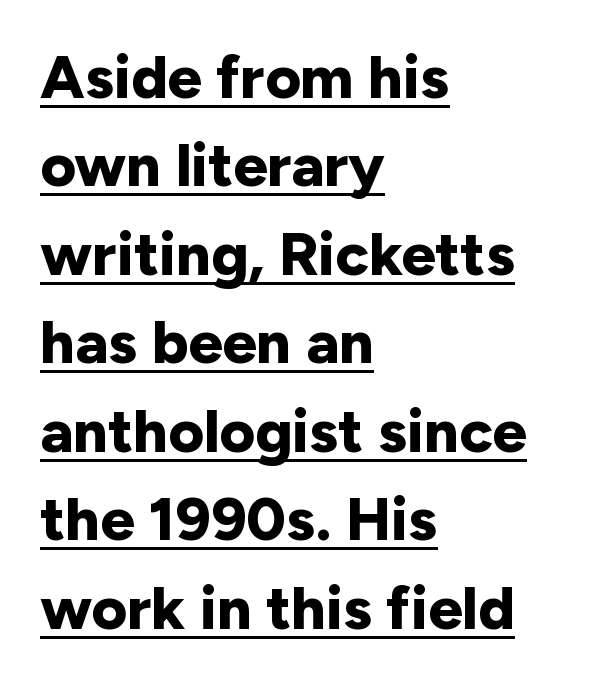
Q: Is the text bold? A: Yes.
Q: Is the text italic (slanted)? A: No, it is upright.
Q: Is the typeface a serif or a sans-serif typeface? A: Sans-serif.
Q: Is the text underlined? A: Yes.
Q: How is the paragraph aligned? A: Left-aligned.
Q: Is the spacing between letters normal or unusually wide? A: Normal.
Q: Is the spacing between lines tight, normal or loose? A: Normal.
Q: Width (condensed, normal, or wide)? A: Normal.
Q: Stroke contrast? A: Low.
Q: x-height? A: Medium.
Q: Monospaced? A: No.
